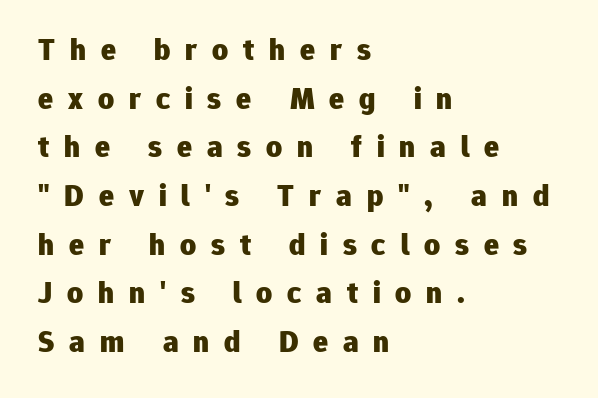
{"serif": "no", "italic": "no", "bold": "yes", "weight": "heavy", "width": "normal", "stroke_contrast": "low", "x_height": "medium", "monospaced": "no", "underline": "no", "align": "left", "line_spacing": "normal", "line_spacing_ratio": 1.57, "letter_spacing": "wide", "letter_spacing_em": 0.48, "glyph_px": 31}
